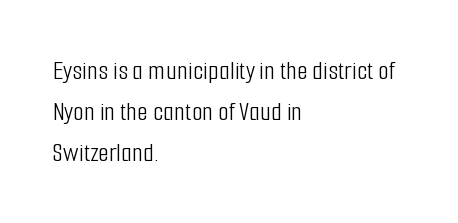
{"serif": "no", "italic": "no", "bold": "no", "weight": "light", "width": "condensed", "stroke_contrast": "low", "x_height": "medium", "monospaced": "no", "underline": "no", "align": "left", "line_spacing": "normal", "line_spacing_ratio": 1.46, "letter_spacing": "normal", "letter_spacing_em": 0.0, "glyph_px": 28}
